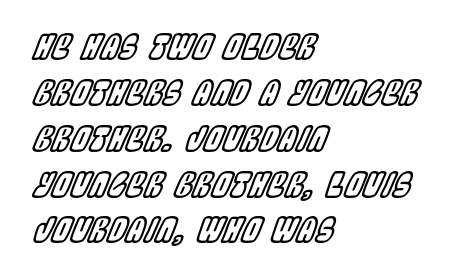
The image shows 33 px condensed type, italic (leaning right); set left-aligned, normal line spacing (1.39x), normal letter spacing, not underlined; a large x-height.
